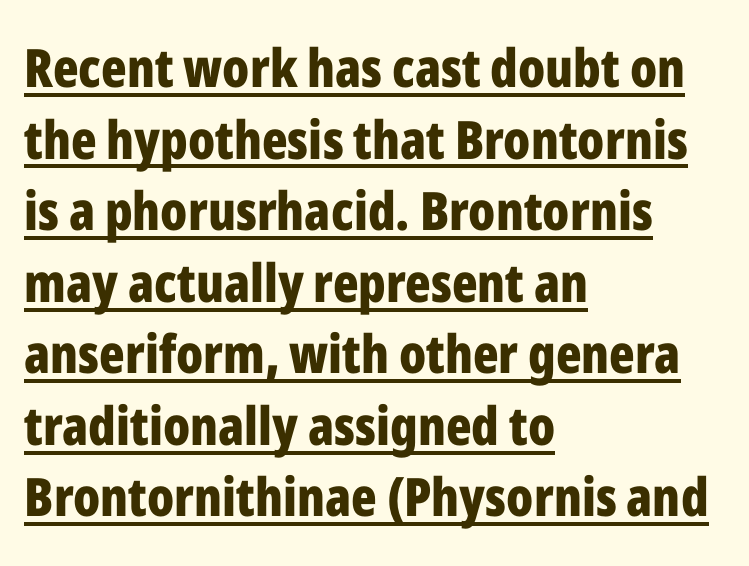
The image shows 53 px bold, condensed sans-serif type, upright; set left-aligned, normal line spacing (1.35x), normal letter spacing, underlined; low stroke contrast and a medium x-height.
